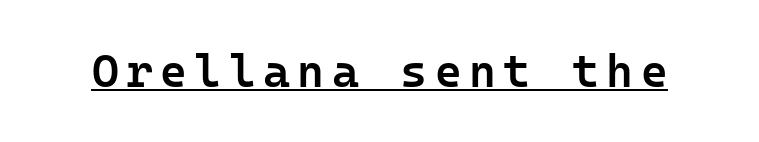
The characters display no serif detailing; their extremities are plain. Nope, not italic — everything's standing straight. A continuous stroke trails under the words, as in a hyperlink. A fair bit of extra ink — the face is semibold, not bold.
